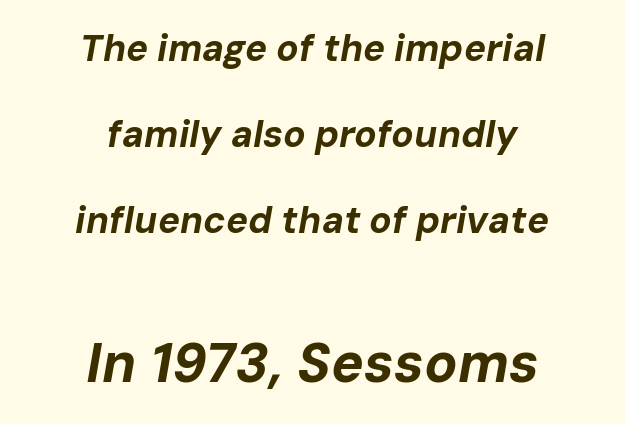
The image shows 55 px bold type, italic (leaning right); set centered, loose line spacing (2.33x), normal letter spacing, not underlined; the second (bottom) block is 1.49x larger; low stroke contrast and a medium x-height.
